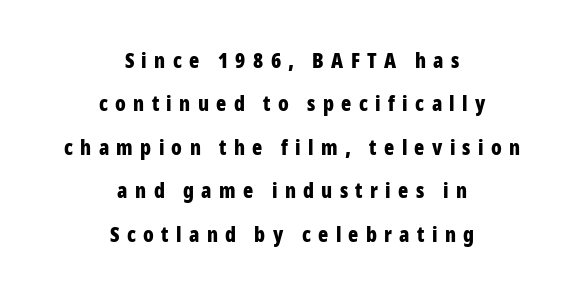
The image shows 21 px bold type, upright; set centered, loose line spacing (2.07x), unusually wide letter spacing (+0.35 em), not underlined.
